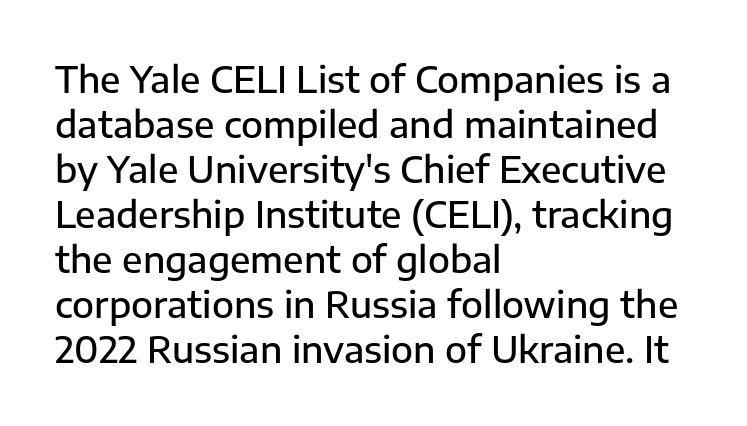
Q: Is the text bold? A: Semi-bold.
Q: Is the text italic (slanted)? A: No, it is upright.
Q: Is the typeface a serif or a sans-serif typeface? A: Sans-serif.
Q: Is the text underlined? A: No.
Q: How is the paragraph aligned? A: Left-aligned.
Q: Is the spacing between letters normal or unusually wide? A: Normal.
Q: Is the spacing between lines tight, normal or loose? A: Normal.
Q: Width (condensed, normal, or wide)? A: Normal.
Q: Stroke contrast? A: Low.
Q: x-height? A: Medium.
Q: Monospaced? A: No.
